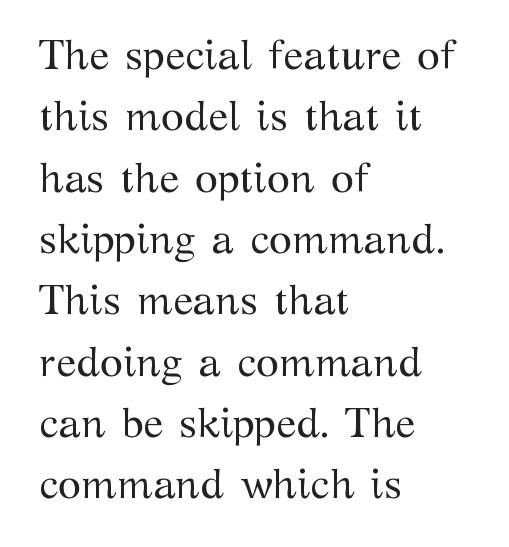
The image shows 42 px regular-weight serif type, upright; set left-aligned, normal line spacing (1.46x), normal letter spacing, not underlined; medium stroke contrast and a medium x-height.
